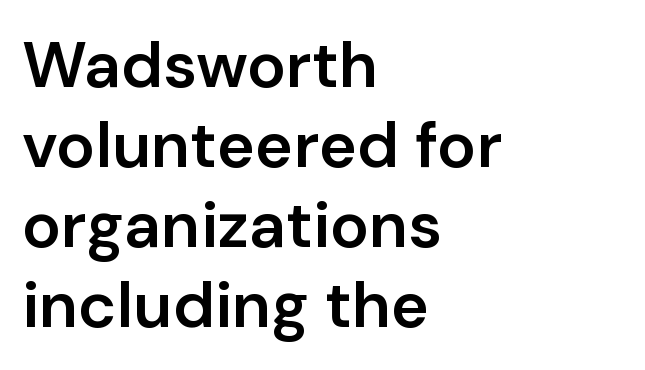
Characters follow at the spacing the type designer built in. Ordinary non-slanted type is in use. Does the weight exceed regular? Yes, but only to semibold. The rendering uses natural spacing where letterforms have individual widths.
